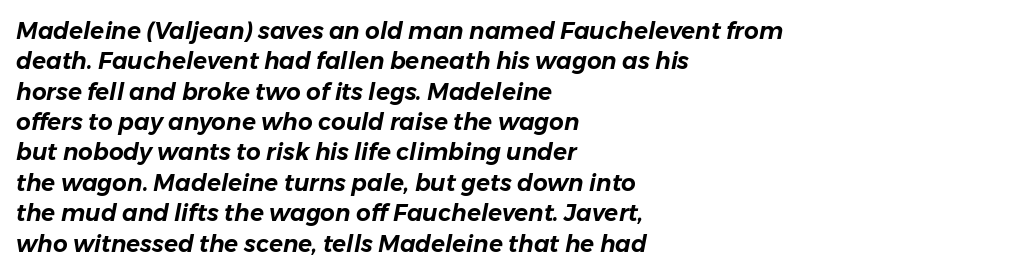
{"italic": "yes", "lean": "right", "slant_degrees": 11, "underline": "no", "align": "left", "line_spacing": "normal", "line_spacing_ratio": 1.32, "letter_spacing": "normal", "letter_spacing_em": 0.0, "glyph_px": 23}
